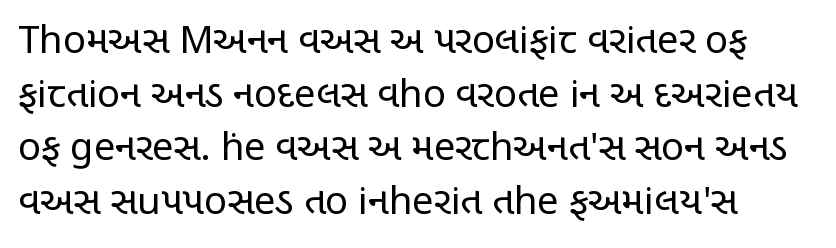
Q: Is the text bold? A: No.
Q: Is the text italic (slanted)? A: No, it is upright.
Q: Is the typeface a serif or a sans-serif typeface? A: Sans-serif.
Q: Is the text underlined? A: No.
Q: How is the paragraph aligned? A: Left-aligned.
Q: Is the spacing between letters normal or unusually wide? A: Normal.
Q: Is the spacing between lines tight, normal or loose? A: Normal.
Q: Width (condensed, normal, or wide)? A: Condensed.
Q: Stroke contrast? A: Low.
Q: x-height? A: Large.
Q: Monospaced? A: No.
